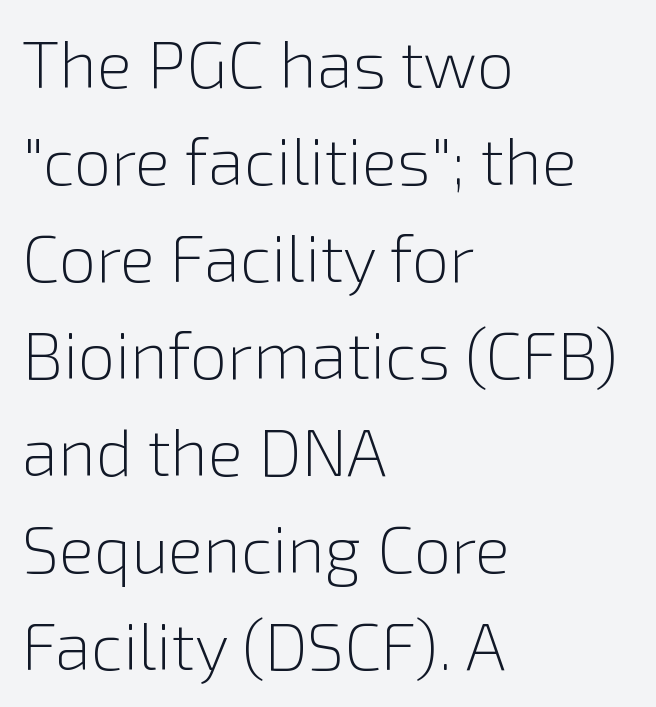
Q: Is the text bold? A: No.
Q: Is the text italic (slanted)? A: No, it is upright.
Q: Is the typeface a serif or a sans-serif typeface? A: Sans-serif.
Q: Is the text underlined? A: No.
Q: How is the paragraph aligned? A: Left-aligned.
Q: Is the spacing between letters normal or unusually wide? A: Normal.
Q: Is the spacing between lines tight, normal or loose? A: Normal.
Q: Width (condensed, normal, or wide)? A: Normal.
Q: Stroke contrast? A: Low.
Q: x-height? A: Medium.
Q: Monospaced? A: No.
